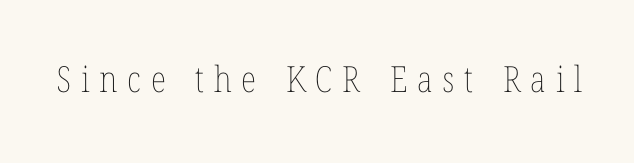
The image shows 36 px thin, condensed type, upright; set unusually wide letter spacing (+0.27 em), not underlined; low stroke contrast and a medium x-height.
